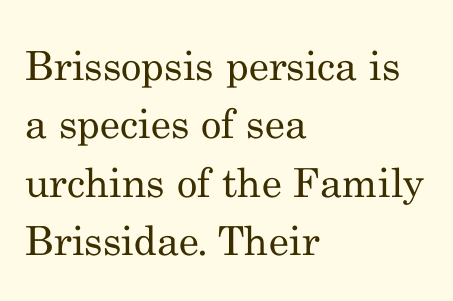
Q: Is the text bold? A: No.
Q: Is the text italic (slanted)? A: No, it is upright.
Q: Is the typeface a serif or a sans-serif typeface? A: Serif.
Q: Is the text underlined? A: No.
Q: How is the paragraph aligned? A: Left-aligned.
Q: Is the spacing between letters normal or unusually wide? A: Normal.
Q: Is the spacing between lines tight, normal or loose? A: Normal.
Q: Width (condensed, normal, or wide)? A: Normal.
Q: Stroke contrast? A: Medium.
Q: x-height? A: Small.
Q: Monospaced? A: No.
